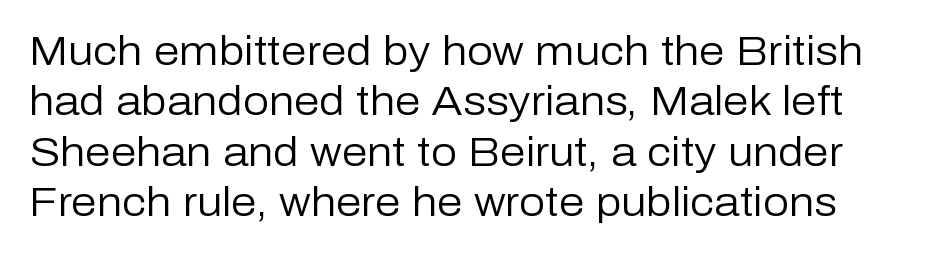
The font sits on the lighter half of the weight spectrum, regular included. Think of a printed novel: that variable character pitch is what you see here. Italic? Not at all — the glyphs are vertical. The area under the type is left untouched. A typesetter would label this face a sans. Is the letter spacing exaggerated? No — it looks like the ordinary default.
